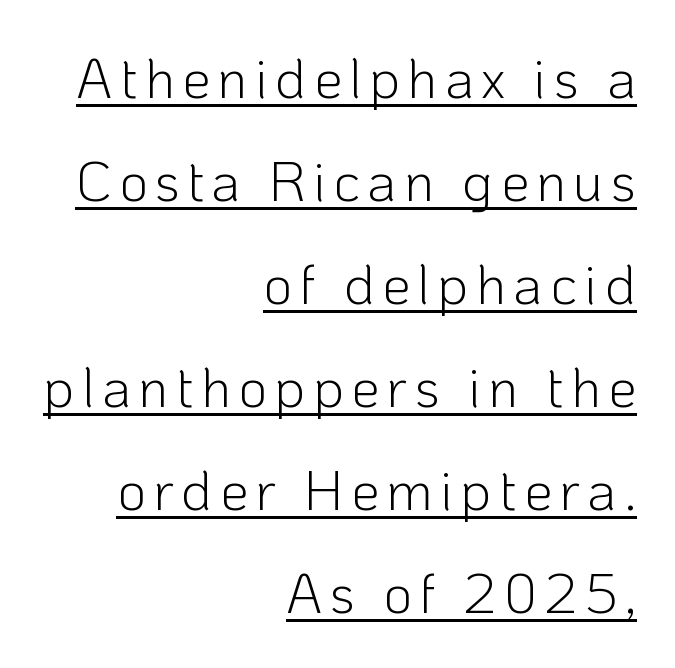
The image shows 56 px light sans-serif type, upright; set right-aligned, line spacing 1.84x, underlined; low stroke contrast and a medium x-height.
